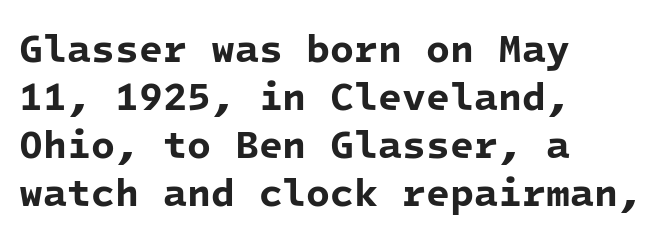
Notice how the passage keeps a crisp vertical edge on the left only. This sample uses a sans-serif face. These lines are rendered in a fixed-pitch font. Inter-character spacing is left at the font's built-in metrics. Nobody drew a line under any word here.
